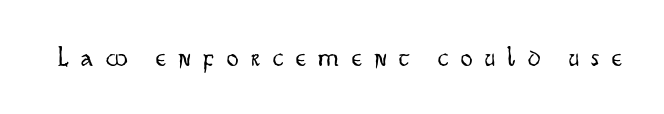
{"serif": "no", "italic": "no", "bold": "no", "weight": "light", "width": "condensed", "stroke_contrast": "low", "x_height": "small", "monospaced": "no", "underline": "no", "letter_spacing": "wide", "letter_spacing_em": 0.44, "glyph_px": 29}
